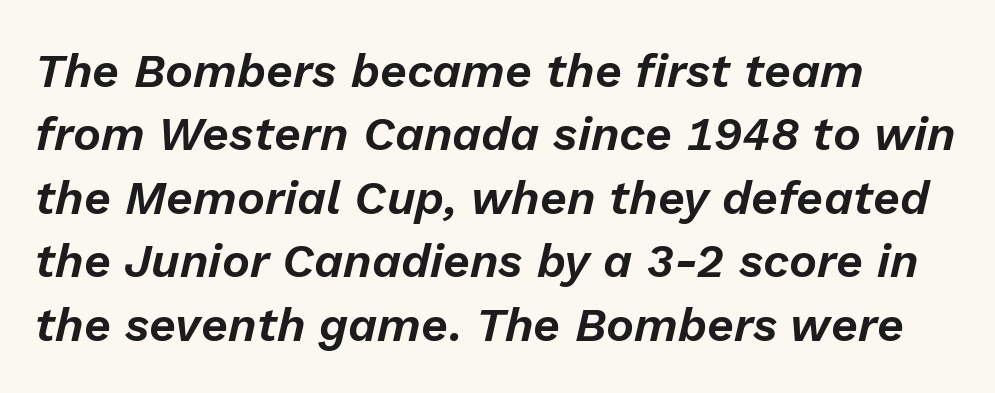
In terms of letterspacing, this is plain default setting. Typeset ragged right — the left edge is the straight one. This sample keeps an unexceptional amount of space between lines. The face used here has a pronounced slope to its letters. Proportional: the letters do not fall into vertical columns.
